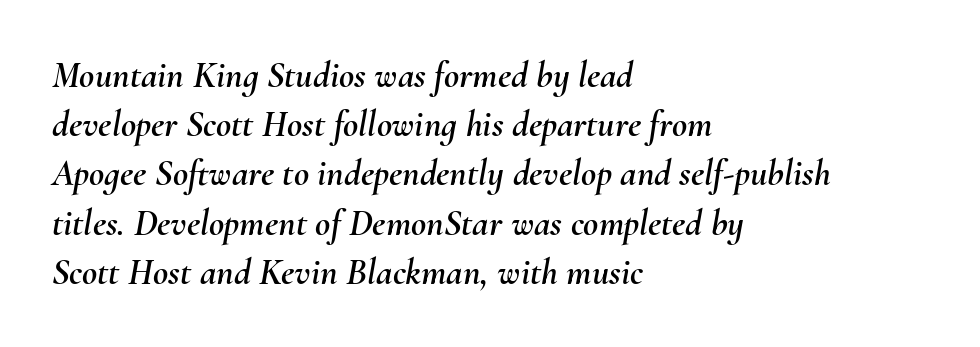
Q: Is the text italic (slanted)? A: Yes, it leans right by about 10 degrees.
Q: Is the text underlined? A: No.
Q: How is the paragraph aligned? A: Left-aligned.
Q: Is the spacing between letters normal or unusually wide? A: Normal.
Q: Is the spacing between lines tight, normal or loose? A: Normal.
Q: Width (condensed, normal, or wide)? A: Normal.
Q: Stroke contrast? A: Medium.
Q: x-height? A: Small.
Q: Monospaced? A: No.
